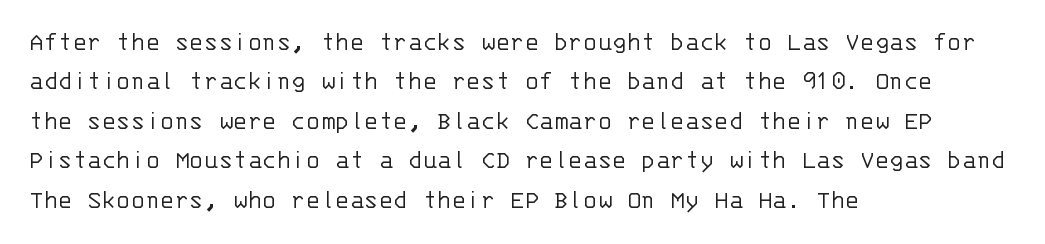
Q: Is the text bold? A: No.
Q: Is the text italic (slanted)? A: No, it is upright.
Q: Is the text underlined? A: No.
Q: How is the paragraph aligned? A: Left-aligned.
Q: Is the spacing between letters normal or unusually wide? A: Normal.
Q: Is the spacing between lines tight, normal or loose? A: Normal.
